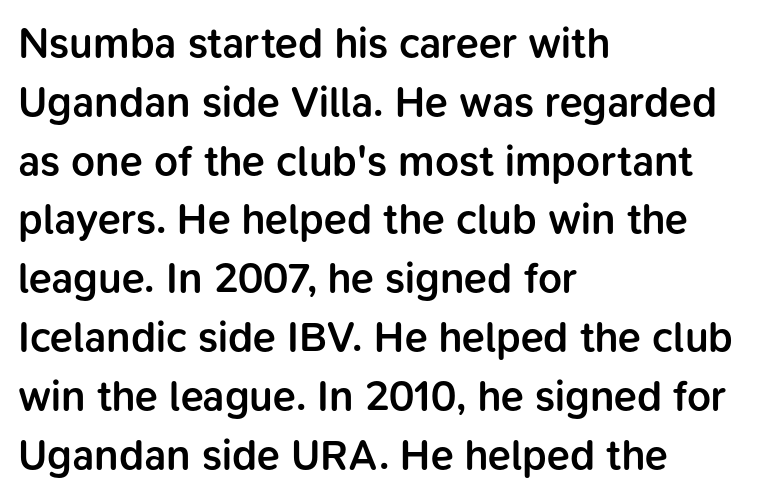
The ragged edge is on the right, which tells us the setting is flush left. How heavy is the stroke? Medium-heavy — a semibold, shy of bold. Character widths vary here, with narrow letters taking less room than wide ones. Vertically, the passage feels balanced, rows spaced as you'd expect. Is this a sans? Yes — the strokes have no serifs.
